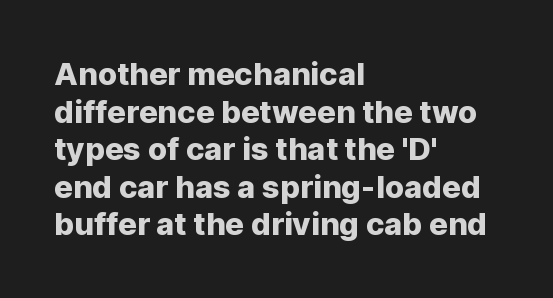
{"serif": "no", "italic": "no", "width": "normal", "stroke_contrast": "low", "x_height": "medium", "monospaced": "no", "underline": "no", "align": "left", "line_spacing_ratio": 1.21, "letter_spacing": "normal", "letter_spacing_em": 0.0, "glyph_px": 31}
